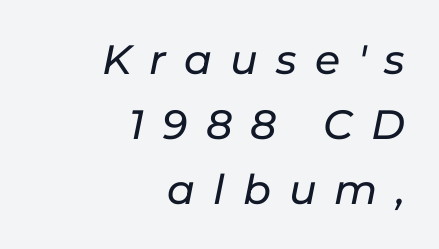
Q: Is the text italic (slanted)? A: Yes, it leans right by about 11 degrees.
Q: Is the text underlined? A: No.
Q: How is the paragraph aligned? A: Right-aligned.
Q: Is the spacing between letters normal or unusually wide? A: Unusually wide.
Q: Is the spacing between lines tight, normal or loose? A: Normal.
Q: Width (condensed, normal, or wide)? A: Normal.
Q: Stroke contrast? A: Low.
Q: x-height? A: Medium.
Q: Monospaced? A: No.
